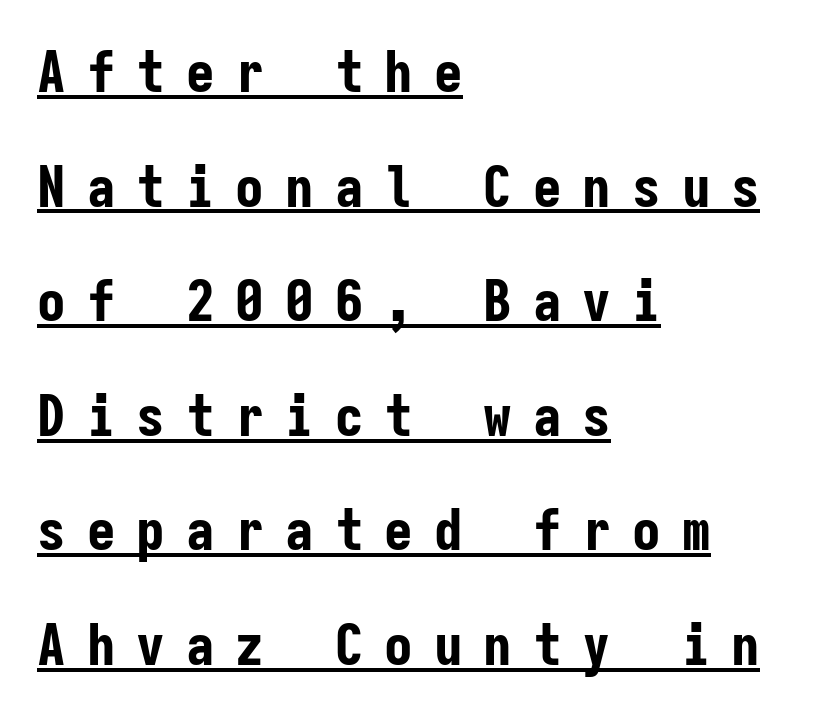
Successive baselines arrive slowly, with a big drop between each. Quick note: underline on. Do the characters align in a grid? Yes, the font is monospaced. Notice how the stems are strictly vertical — no italics here. The face used here has the dense, thick strokes of a bold.
